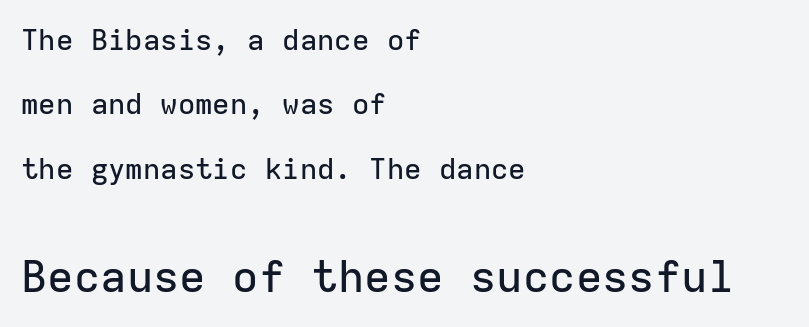
Tracking here is standard; glyphs follow each other at the usual distance. Examine the stroke ends and you'll find no serifs. The letters stand upright; this is a roman face. These lines are rendered in a fixed-pitch font. A typesetter would call this leading open, well beyond the default. Compared with a centered layout, this one pins lines to the left instead.
